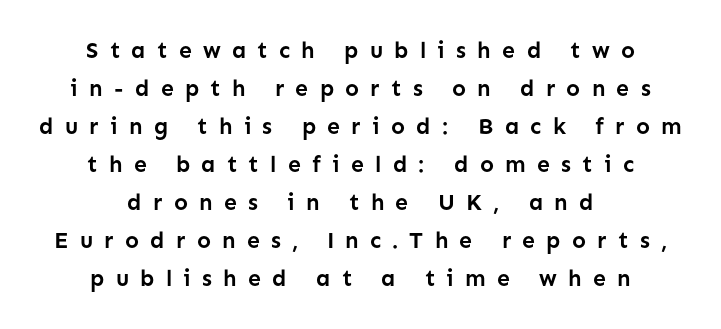
The letters stand straight up with perfectly vertical stems. Is the letter spacing exaggerated? Yes — the characters are pushed far apart. The foot of each line stays bare and open. Caption: multi-line text, centered on the measure.
